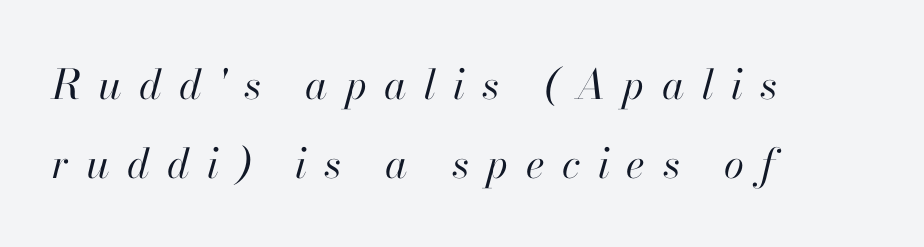
Tracking here is generous; glyphs stand well apart from one another. Think standard paragraph weight, or any step lighter than that. Letters rest on an invisible, unmarked baseline. Horizontal bands of white between lines are thick stripes.
